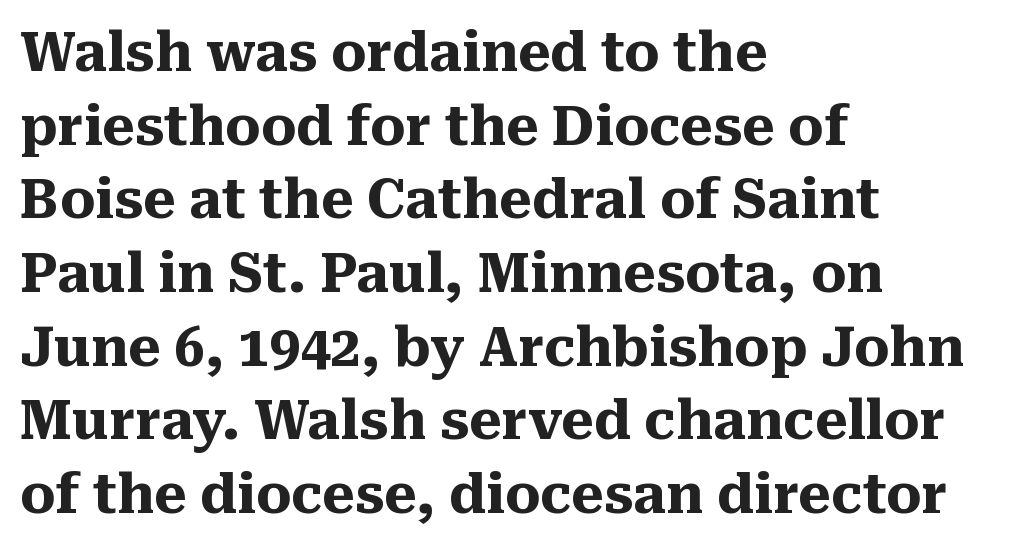
The image shows 55 px heavy serif type, upright; set left-aligned, normal line spacing (1.34x), normal letter spacing, not underlined; medium stroke contrast and a medium x-height.
